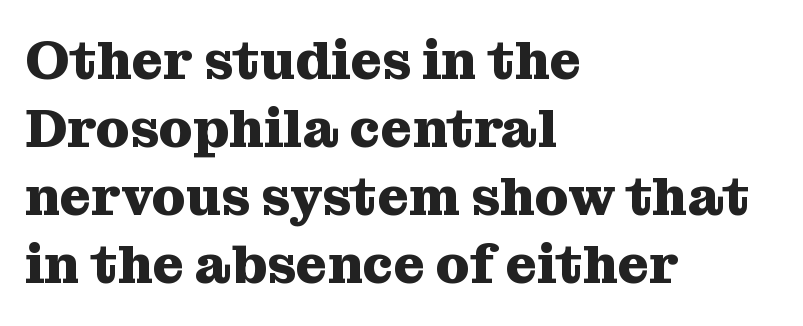
{"serif": "yes", "italic": "no", "bold": "yes", "weight": "heavy", "width": "normal", "stroke_contrast": "medium", "x_height": "medium", "monospaced": "no", "underline": "no", "align": "left", "line_spacing": "normal", "line_spacing_ratio": 1.26, "letter_spacing": "normal", "letter_spacing_em": 0.0, "glyph_px": 54}
